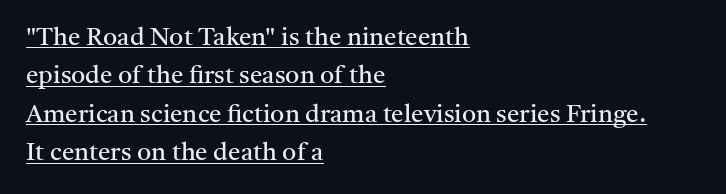
Casual observation: everything's shoved over to the left. Rows of type keep a routine distance in the vertical direction. Is this a heavy cut? Hardly; it is regular or lighter. These characters rest on top of a visible drawn line.
